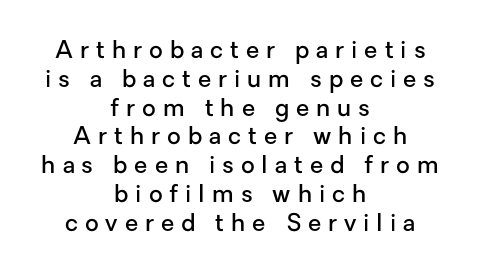
The image shows 24 px text type, upright; set centered, line spacing 1.2x, unusually wide letter spacing (+0.29 em), not underlined.
